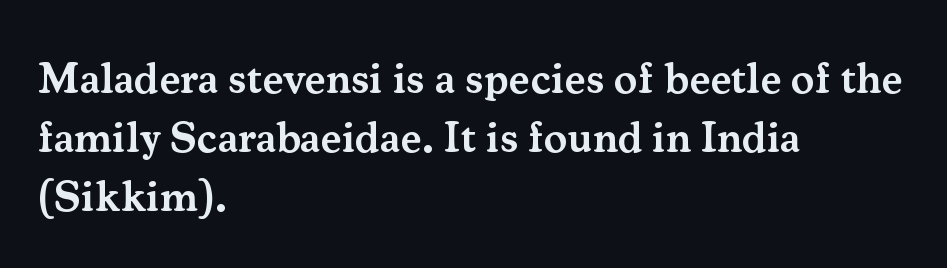
Q: Is the text bold? A: Semi-bold.
Q: Is the text italic (slanted)? A: No, it is upright.
Q: Is the typeface a serif or a sans-serif typeface? A: Serif.
Q: Is the text underlined? A: No.
Q: How is the paragraph aligned? A: Left-aligned.
Q: Is the spacing between letters normal or unusually wide? A: Normal.
Q: Is the spacing between lines tight, normal or loose? A: Normal.
Q: Width (condensed, normal, or wide)? A: Normal.
Q: Stroke contrast? A: Medium.
Q: x-height? A: Small.
Q: Monospaced? A: No.
